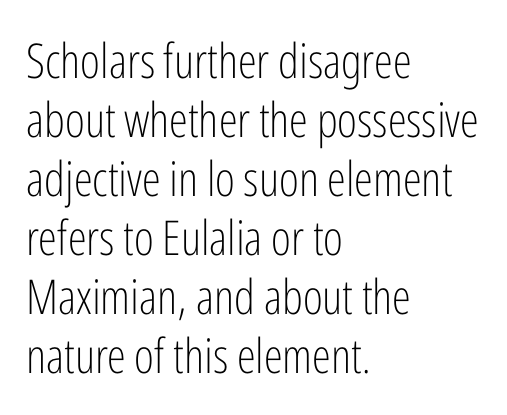
Q: Is the text bold? A: No.
Q: Is the text italic (slanted)? A: No, it is upright.
Q: Is the typeface a serif or a sans-serif typeface? A: Sans-serif.
Q: Is the text underlined? A: No.
Q: How is the paragraph aligned? A: Left-aligned.
Q: Is the spacing between letters normal or unusually wide? A: Normal.
Q: Width (condensed, normal, or wide)? A: Condensed.
Q: Stroke contrast? A: Low.
Q: x-height? A: Medium.
Q: Monospaced? A: No.
